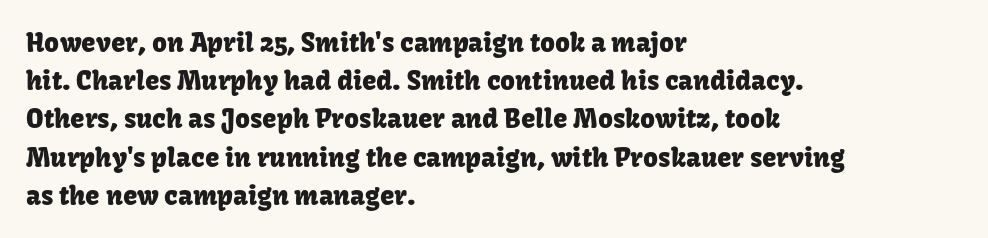
Glance below the letters and you will spot only blank space. Interline gaps are of average width in this sample. The type sits square on the baseline with zero lean. The text block is weighted toward the left margin, trailing off unevenly rightward. These lines keep a tight, regular rhythm from letter to letter.
